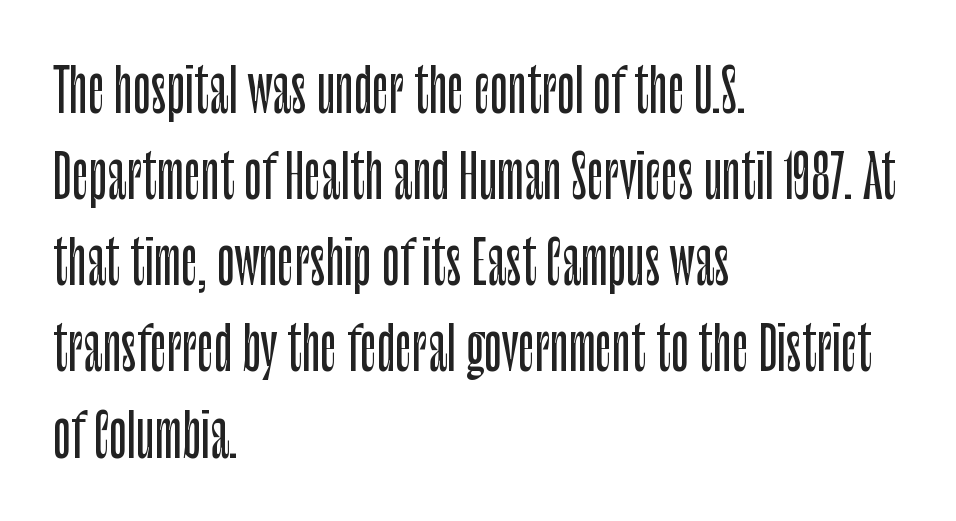
Teacher's note: observe the even left margin — that is flush-left alignment. In terms of leading, this rendering sits right in the middle. The passage shown is not underscored anywhere. Spacing verdict: proportional, widths tailored to each character.
